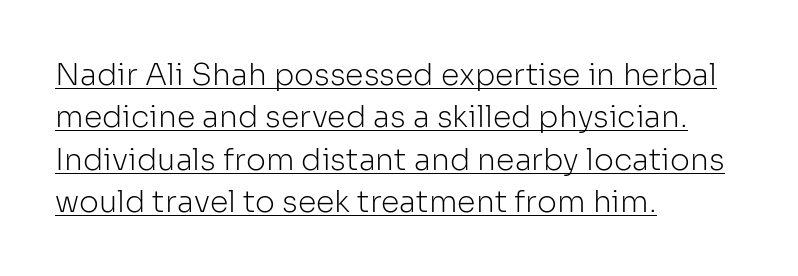
{"serif": "no", "italic": "no", "bold": "no", "weight": "light", "width": "normal", "stroke_contrast": "low", "x_height": "medium", "monospaced": "no", "underline": "yes", "align": "left", "line_spacing": "normal", "line_spacing_ratio": 1.41, "letter_spacing": "normal", "letter_spacing_em": 0.0, "glyph_px": 30}
